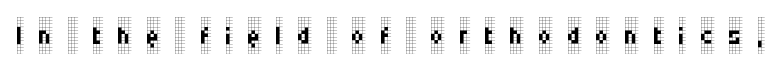
The specimen reads as upright at a glance. Substantial extra tracking has been applied to these lines. The font is comparable to plain body text, perhaps lighter. The face used here is seriffed, in the tradition of book romans. Check the space under the baseline: it is left empty. Think of a printed novel: that variable character pitch is what you see here.
